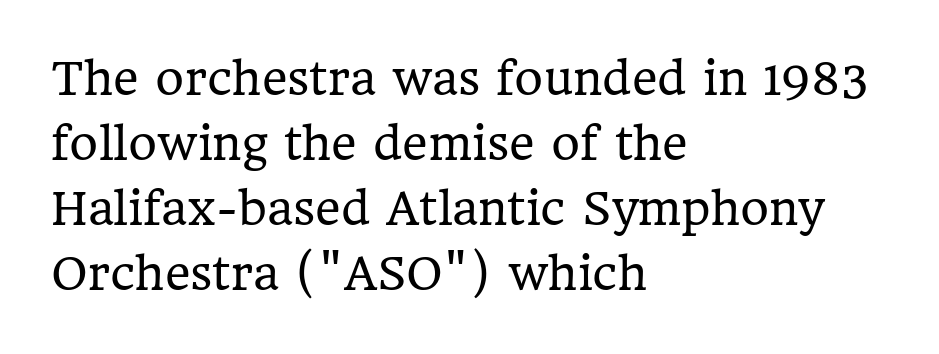
{"serif": "yes", "italic": "no", "bold": "no", "weight": "regular", "width": "normal", "stroke_contrast": "low", "x_height": "medium", "monospaced": "no", "underline": "no", "align": "left", "line_spacing": "normal", "line_spacing_ratio": 1.48, "letter_spacing": "normal", "letter_spacing_em": 0.0, "glyph_px": 44}
